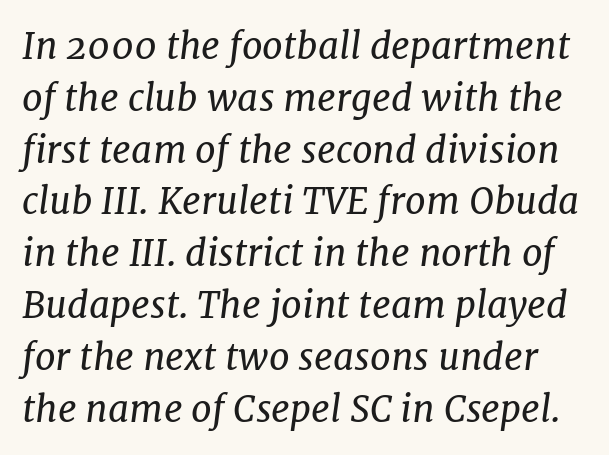
The line texture is even and compact thanks to regular tracking. How would I describe the line gaps? Plain and ordinary. The cut favours lightness, reaching ordinary text weight at its darkest. Just letters on the line, the space beneath them empty. Characters are canted at an angle relative to the baseline's perpendicular.
